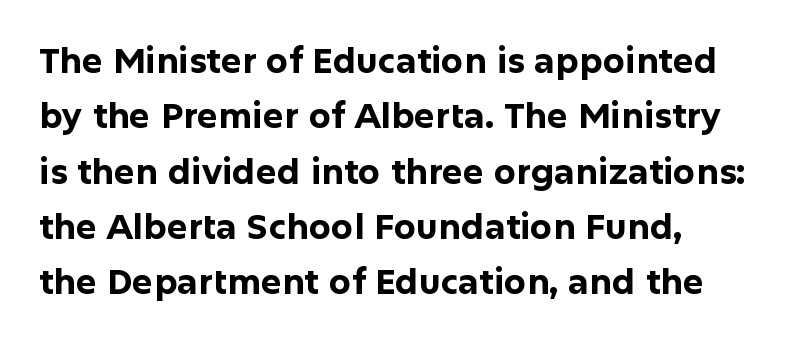
{"serif": "no", "italic": "no", "bold": "yes", "weight": "bold", "width": "normal", "stroke_contrast": "low", "x_height": "medium", "monospaced": "no", "underline": "no", "line_spacing": "normal", "line_spacing_ratio": 1.58, "letter_spacing": "normal", "letter_spacing_em": 0.0, "glyph_px": 35}
